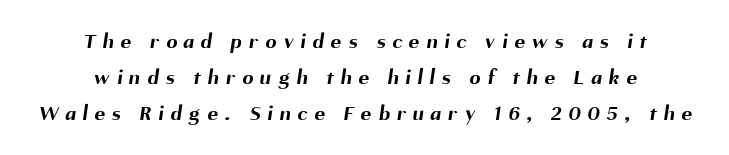
{"bold": "yes", "underline": "no", "align": "center", "line_spacing": "normal", "line_spacing_ratio": 1.64, "letter_spacing": "wide", "letter_spacing_em": 0.32, "glyph_px": 22}
